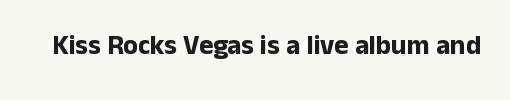
Q: Is the text bold? A: Yes.
Q: Is the text italic (slanted)? A: No, it is upright.
Q: Is the text underlined? A: No.
Q: Is the spacing between letters normal or unusually wide? A: Normal.
